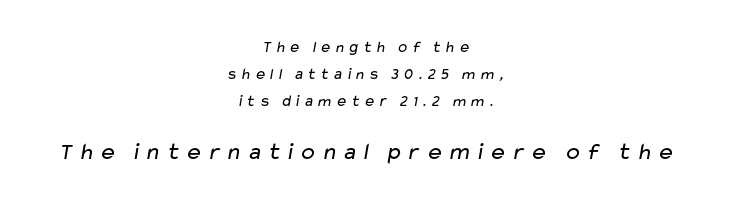
The image shows 24 px text type; set centered, normal line spacing (1.69x), not underlined; the second (bottom) block is 1.5x larger.
